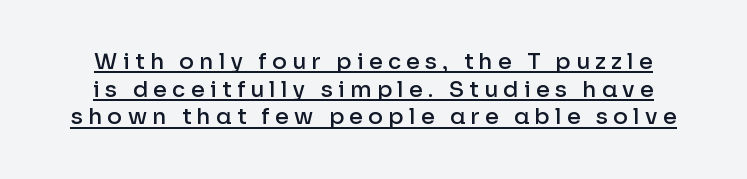
Q: Is the text bold? A: Semi-bold.
Q: Is the text italic (slanted)? A: No, it is upright.
Q: Is the text underlined? A: Yes.
Q: Is the spacing between letters normal or unusually wide? A: Unusually wide.
Q: Is the spacing between lines tight, normal or loose? A: Normal.
